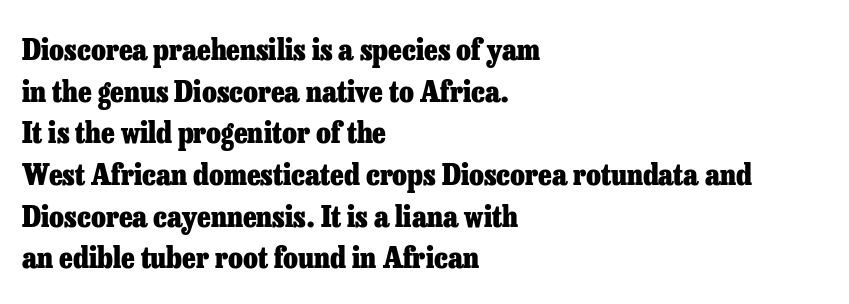
{"serif": "yes", "italic": "no", "bold": "yes", "weight": "heavy", "width": "normal", "stroke_contrast": "low", "x_height": "medium", "monospaced": "no", "underline": "no", "align": "left", "line_spacing": "normal", "line_spacing_ratio": 1.39, "letter_spacing": "normal", "letter_spacing_em": 0.0, "glyph_px": 30}
